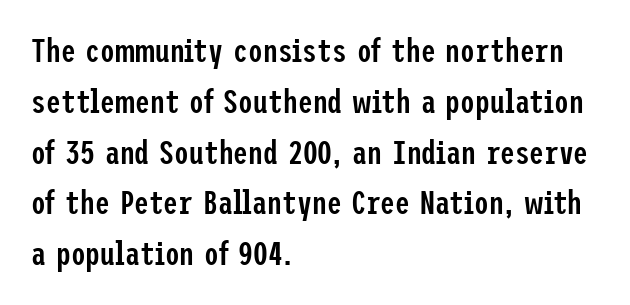
Casual observation: everything's shoved over to the left. Rows of type keep a routine distance in the vertical direction. Are there feet on the stems? There aren't — it's a sans. Stems and bowls a touch heavier than normal — semibold. The rendering keeps characters at their native spacing. The lettering stays uniformly vertical, giving the passage a roman look.
